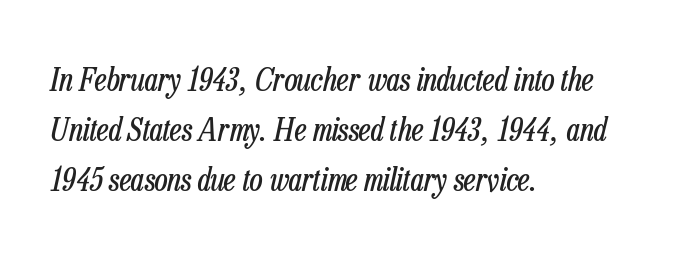
{"italic": "yes", "lean": "right", "slant_degrees": 13, "bold": "no", "weight": "regular", "width": "condensed", "stroke_contrast": "low", "x_height": "medium", "monospaced": "no", "underline": "no", "align": "left", "line_spacing": "normal", "line_spacing_ratio": 1.56, "letter_spacing": "normal", "letter_spacing_em": 0.0, "glyph_px": 32}
